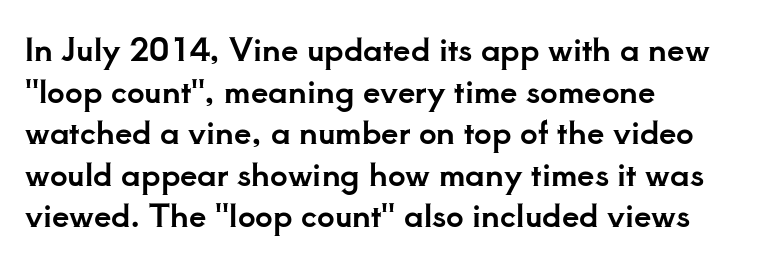
Q: Is the text italic (slanted)? A: No, it is upright.
Q: Is the typeface a serif or a sans-serif typeface? A: Serif.
Q: Is the text underlined? A: No.
Q: How is the paragraph aligned? A: Left-aligned.
Q: Is the spacing between letters normal or unusually wide? A: Normal.
Q: Is the spacing between lines tight, normal or loose? A: Normal.
Q: Width (condensed, normal, or wide)? A: Normal.
Q: Stroke contrast? A: Low.
Q: x-height? A: Small.
Q: Monospaced? A: No.
